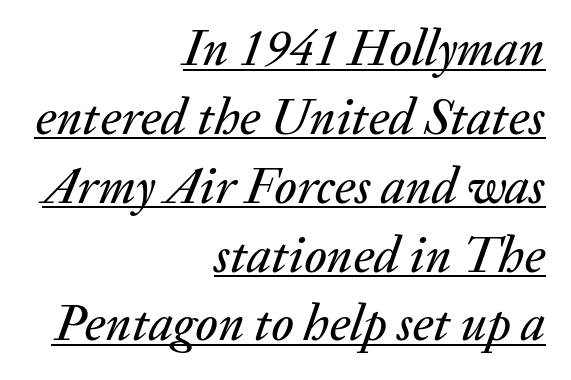
The image shows 51 px text type, italic (leaning right); set right-aligned, normal line spacing (1.35x), normal letter spacing, underlined; medium stroke contrast and a medium x-height.
